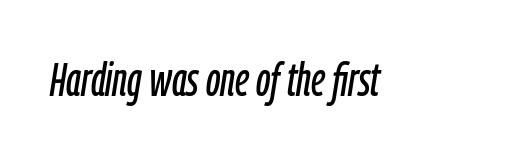
{"italic": "yes", "lean": "right", "slant_degrees": 9, "width": "condensed", "stroke_contrast": "low", "x_height": "medium", "monospaced": "no", "underline": "no", "letter_spacing": "normal", "letter_spacing_em": 0.0, "glyph_px": 47}
